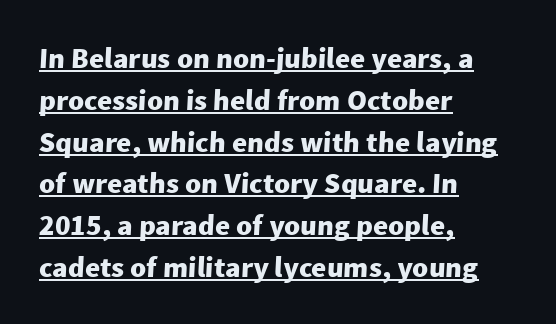
Q: Is the text bold? A: Yes.
Q: Is the typeface a serif or a sans-serif typeface? A: Sans-serif.
Q: Is the text underlined? A: Yes.
Q: How is the paragraph aligned? A: Left-aligned.
Q: Is the spacing between letters normal or unusually wide? A: Normal.
Q: Is the spacing between lines tight, normal or loose? A: Normal.
Q: Width (condensed, normal, or wide)? A: Normal.
Q: Stroke contrast? A: Low.
Q: x-height? A: Medium.
Q: Monospaced? A: No.
